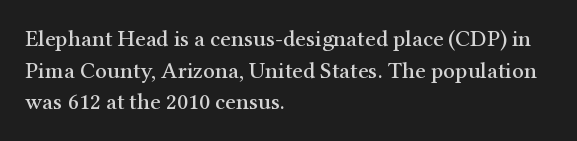
Q: Is the text italic (slanted)? A: No, it is upright.
Q: Is the text underlined? A: No.
Q: How is the paragraph aligned? A: Left-aligned.
Q: Is the spacing between letters normal or unusually wide? A: Normal.
Q: Is the spacing between lines tight, normal or loose? A: Normal.
